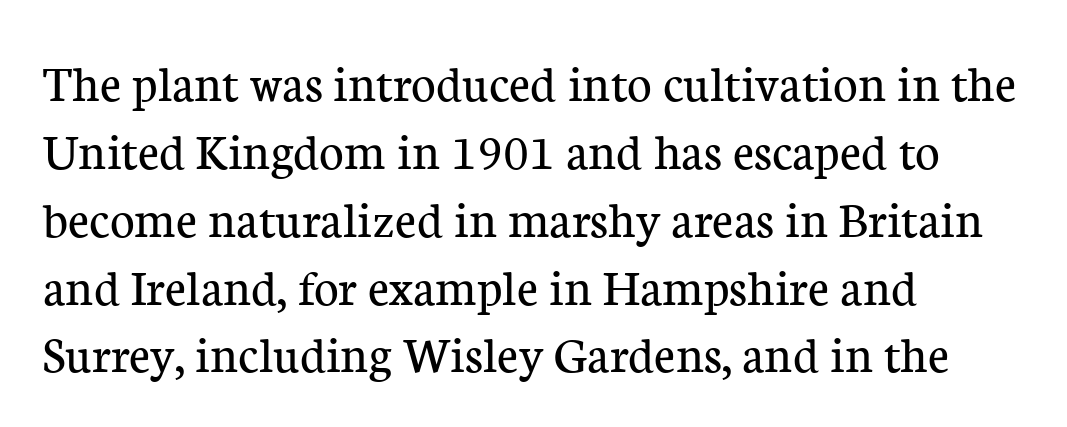
Beneath every word, the page is bare. The rendering uses natural spacing where letterforms have individual widths. The face looks like a standard text weight, possibly lighter. These lines sit exactly where default settings would place them. Every character sits straight up, as roman type does.
